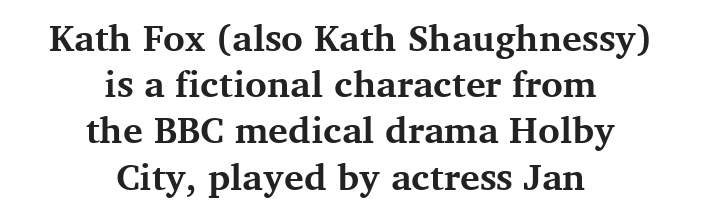
{"serif": "yes", "italic": "no", "bold": "yes", "weight": "bold", "width": "normal", "stroke_contrast": "medium", "x_height": "medium", "monospaced": "no", "underline": "no", "align": "center", "line_spacing": "normal", "line_spacing_ratio": 1.25, "letter_spacing": "normal", "letter_spacing_em": 0.0, "glyph_px": 37}
